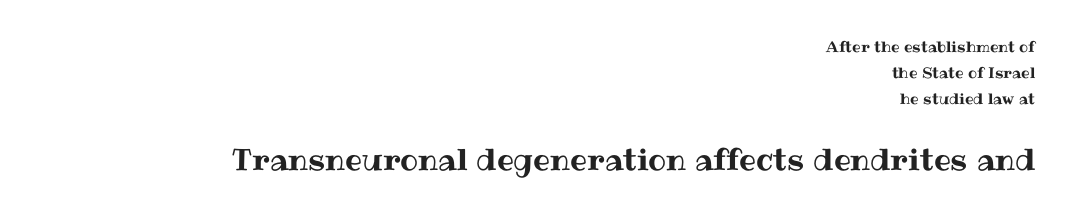
{"italic": "no", "width": "normal", "stroke_contrast": "medium", "x_height": "medium", "monospaced": "no", "underline": "no", "align": "right", "line_spacing_ratio": 1.74, "letter_spacing": "normal", "letter_spacing_em": 0.0, "larger_block": "second", "size_ratio": 2.0, "glyph_px": 30}
